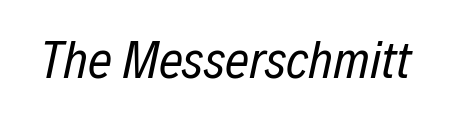
The image shows 53 px regular-weight, condensed type, italic (leaning right); set normal letter spacing, not underlined; low stroke contrast and a medium x-height.
